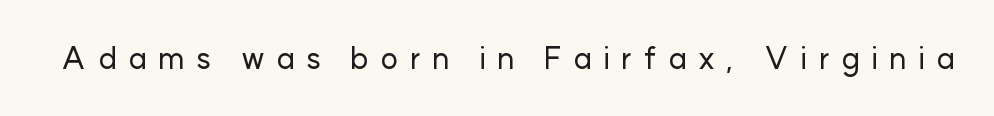
The image shows 30 px sans-serif type, upright; set unusually wide letter spacing (+0.38 em), not underlined; low stroke contrast and a medium x-height.
